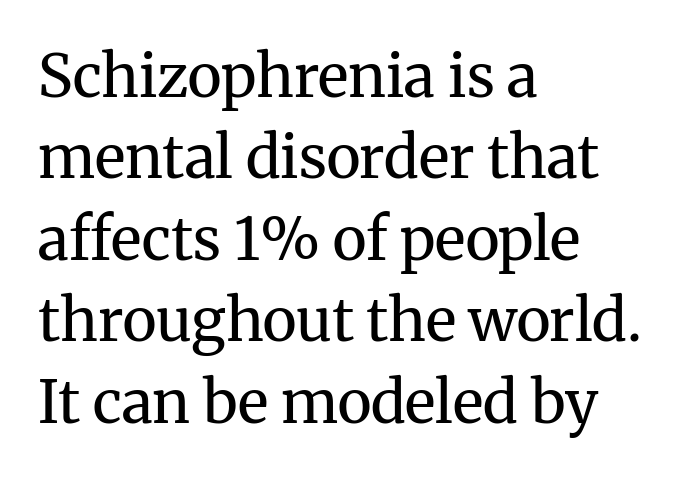
{"serif": "yes", "italic": "no", "bold": "no", "weight": "regular", "width": "normal", "stroke_contrast": "medium", "x_height": "medium", "monospaced": "no", "underline": "no", "align": "left", "line_spacing": "normal", "line_spacing_ratio": 1.38, "letter_spacing": "normal", "letter_spacing_em": 0.0, "glyph_px": 59}
